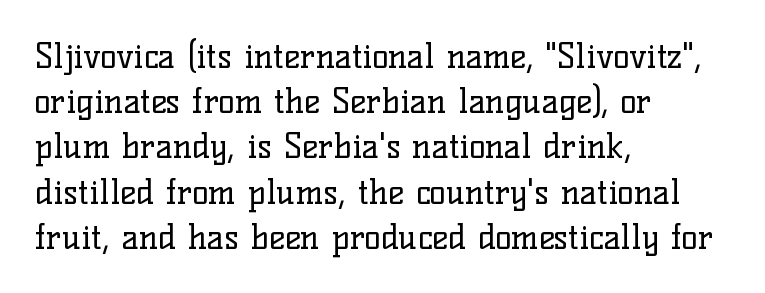
The image shows 34 px regular-weight serif type, upright; set left-aligned, normal line spacing (1.33x), normal letter spacing, not underlined; low stroke contrast and a medium x-height.
